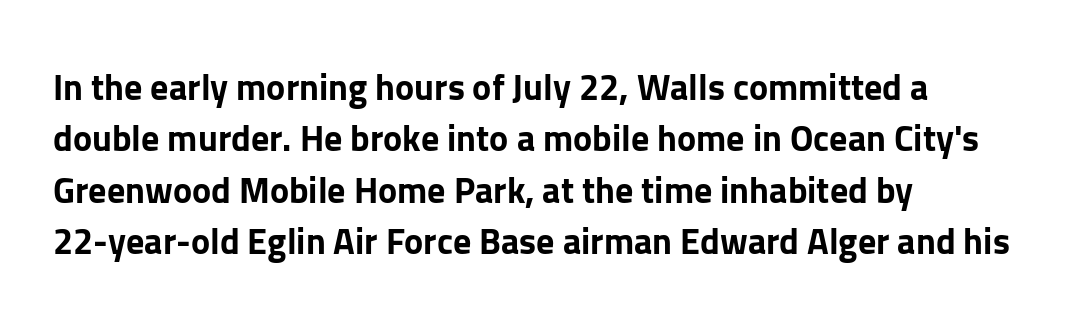
The image shows 36 px bold sans-serif type, upright; set left-aligned, normal line spacing (1.43x), normal letter spacing, not underlined; low stroke contrast and a medium x-height.
